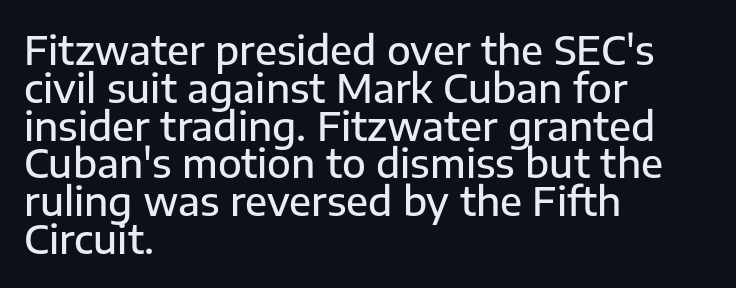
{"serif": "no", "italic": "no", "bold": "semi", "weight": "semibold", "width": "normal", "stroke_contrast": "low", "x_height": "medium", "monospaced": "no", "underline": "no", "align": "left", "line_spacing": "tight", "line_spacing_ratio": 0.97, "letter_spacing": "normal", "letter_spacing_em": 0.0, "glyph_px": 39}
